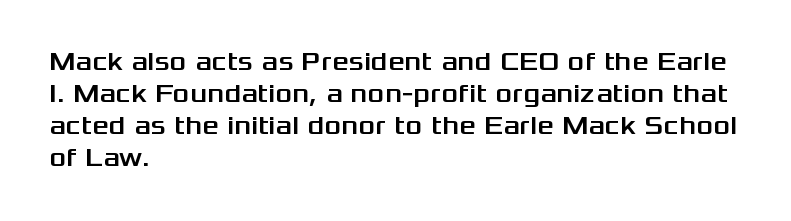
{"italic": "no", "underline": "no", "align": "left", "line_spacing_ratio": 1.23, "letter_spacing": "normal", "letter_spacing_em": 0.0, "glyph_px": 26}
